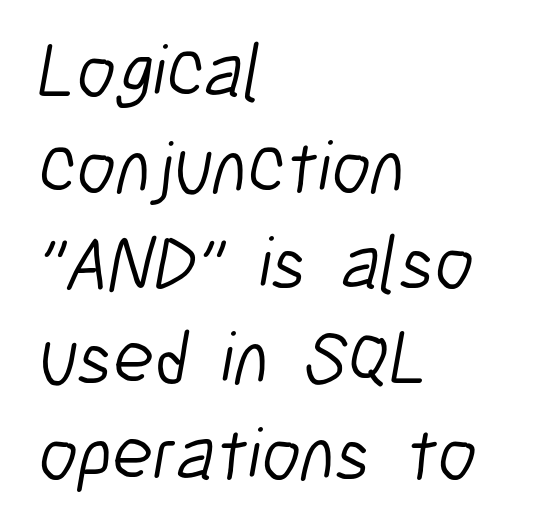
The image shows 76 px light, condensed sans-serif type; set left-aligned, normal line spacing (1.26x), normal letter spacing, not underlined; low stroke contrast and a medium x-height.
